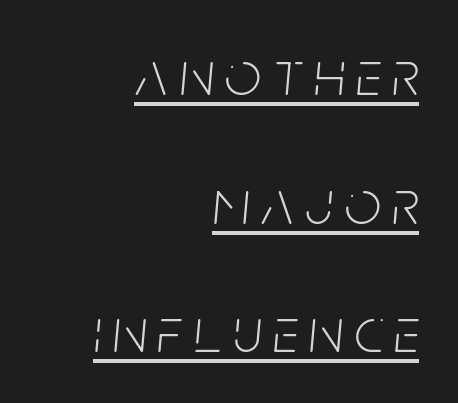
Q: Is the text bold? A: No.
Q: Is the text italic (slanted)? A: Yes, it leans right by about 5 degrees.
Q: Is the text underlined? A: Yes.
Q: How is the paragraph aligned? A: Right-aligned.
Q: Is the spacing between lines tight, normal or loose? A: Loose.
Q: Width (condensed, normal, or wide)? A: Condensed.
Q: Stroke contrast? A: Low.
Q: x-height? A: Large.
Q: Monospaced? A: No.
